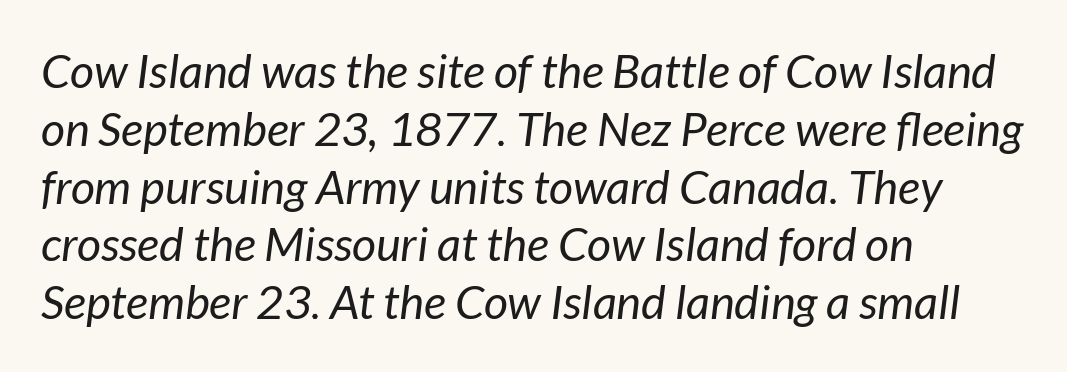
{"italic": "yes", "lean": "right", "slant_degrees": 7, "bold": "no", "weight": "regular", "width": "normal", "stroke_contrast": "low", "x_height": "medium", "monospaced": "no", "underline": "no", "align": "left", "line_spacing_ratio": 1.23, "letter_spacing": "normal", "letter_spacing_em": 0.0, "glyph_px": 47}
